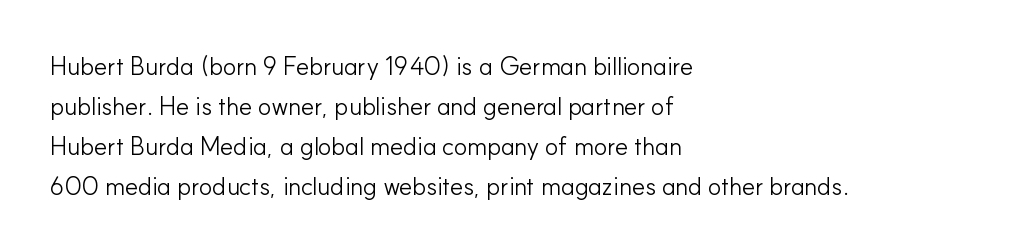
Q: Is the text bold? A: No.
Q: Is the text italic (slanted)? A: No, it is upright.
Q: Is the text underlined? A: No.
Q: How is the paragraph aligned? A: Left-aligned.
Q: Is the spacing between letters normal or unusually wide? A: Normal.
Q: Is the spacing between lines tight, normal or loose? A: Normal.
